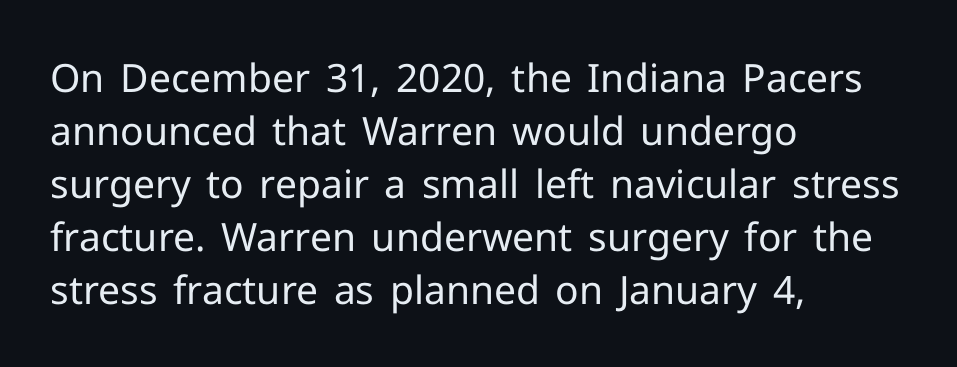
Q: Is the text bold? A: No.
Q: Is the text italic (slanted)? A: No, it is upright.
Q: Is the typeface a serif or a sans-serif typeface? A: Sans-serif.
Q: Is the text underlined? A: No.
Q: How is the paragraph aligned? A: Left-aligned.
Q: Is the spacing between letters normal or unusually wide? A: Normal.
Q: Is the spacing between lines tight, normal or loose? A: Normal.
Q: Width (condensed, normal, or wide)? A: Normal.
Q: Stroke contrast? A: Low.
Q: x-height? A: Medium.
Q: Monospaced? A: No.
